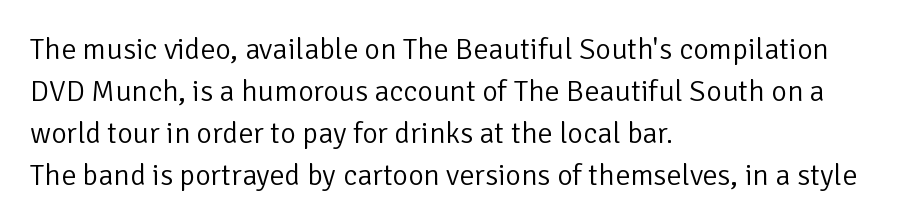
Q: Is the text bold? A: No.
Q: Is the text italic (slanted)? A: No, it is upright.
Q: Is the typeface a serif or a sans-serif typeface? A: Sans-serif.
Q: Is the text underlined? A: No.
Q: How is the paragraph aligned? A: Left-aligned.
Q: Is the spacing between letters normal or unusually wide? A: Normal.
Q: Is the spacing between lines tight, normal or loose? A: Normal.
Q: Width (condensed, normal, or wide)? A: Normal.
Q: Stroke contrast? A: Low.
Q: x-height? A: Medium.
Q: Monospaced? A: No.
